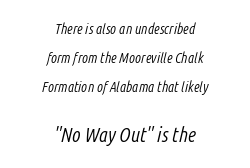
Q: Is the text bold? A: No.
Q: Is the text italic (slanted)? A: Yes, it leans right by about 14 degrees.
Q: Is the text underlined? A: No.
Q: How is the paragraph aligned? A: Centered.
Q: Is the spacing between letters normal or unusually wide? A: Normal.
Q: Is the spacing between lines tight, normal or loose? A: Loose.
Q: Which block of text is set in a larger size, the first (top) or the second (bottom)? A: The second (bottom) one.
